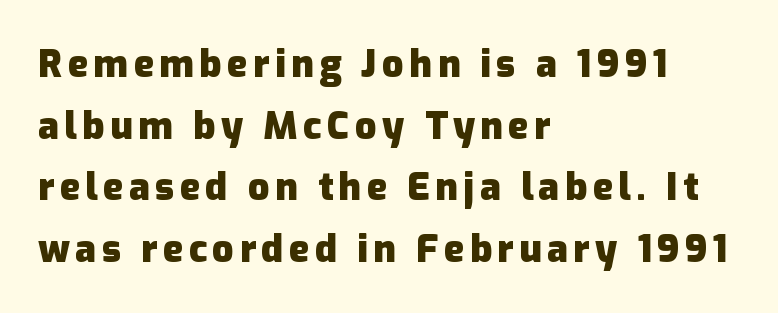
The image shows 38 px heavy sans-serif type, upright; set left-aligned, normal line spacing (1.62x), not underlined; low stroke contrast and a medium x-height.
